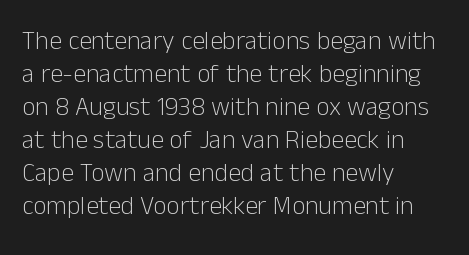
The image shows 26 px text type, upright; set left-aligned, normal line spacing (1.27x), normal letter spacing, not underlined.
